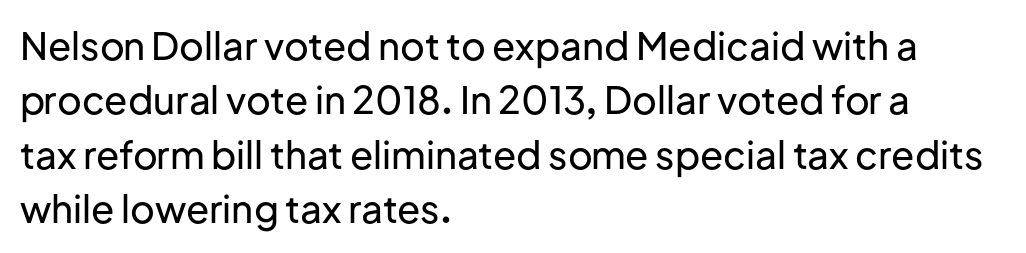
The image shows 38 px sans-serif type, upright; set left-aligned, normal line spacing (1.43x), normal letter spacing, not underlined; low stroke contrast and a medium x-height.
